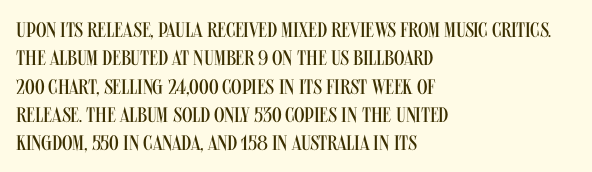
The image shows 21 px text type, upright; set left-aligned, normal line spacing (1.35x), normal letter spacing, not underlined.
